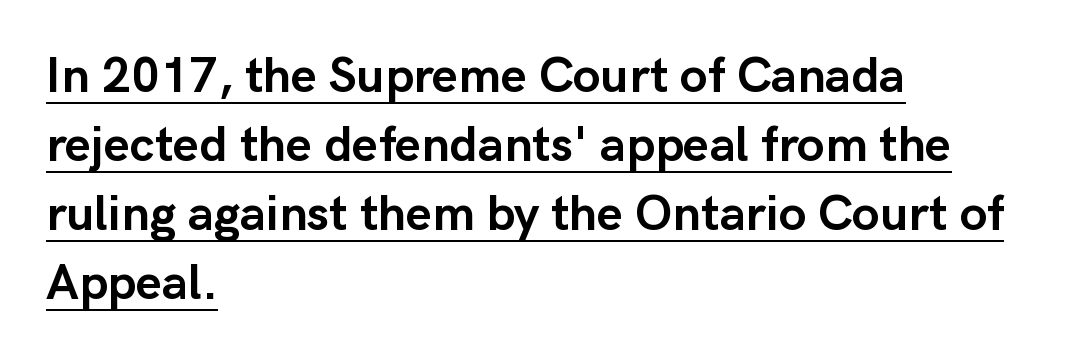
The image shows 50 px semibold sans-serif type, upright; set left-aligned, normal line spacing (1.38x), normal letter spacing, underlined; low stroke contrast and a medium x-height.
